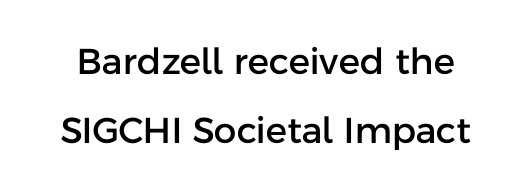
Q: Is the text italic (slanted)? A: No, it is upright.
Q: Is the typeface a serif or a sans-serif typeface? A: Sans-serif.
Q: Is the text underlined? A: No.
Q: Is the spacing between letters normal or unusually wide? A: Normal.
Q: Is the spacing between lines tight, normal or loose? A: Loose.
Q: Width (condensed, normal, or wide)? A: Normal.
Q: Stroke contrast? A: Low.
Q: x-height? A: Medium.
Q: Monospaced? A: No.
